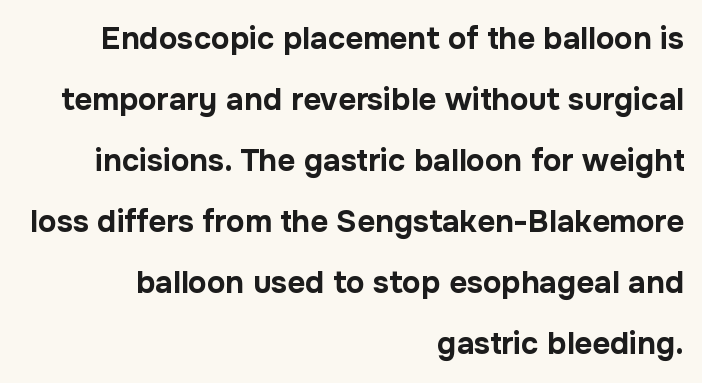
{"serif": "no", "italic": "no", "bold": "yes", "weight": "bold", "width": "normal", "stroke_contrast": "low", "x_height": "medium", "monospaced": "no", "underline": "no", "align": "right", "line_spacing": "loose", "line_spacing_ratio": 1.97, "letter_spacing": "normal", "letter_spacing_em": 0.0, "glyph_px": 31}
